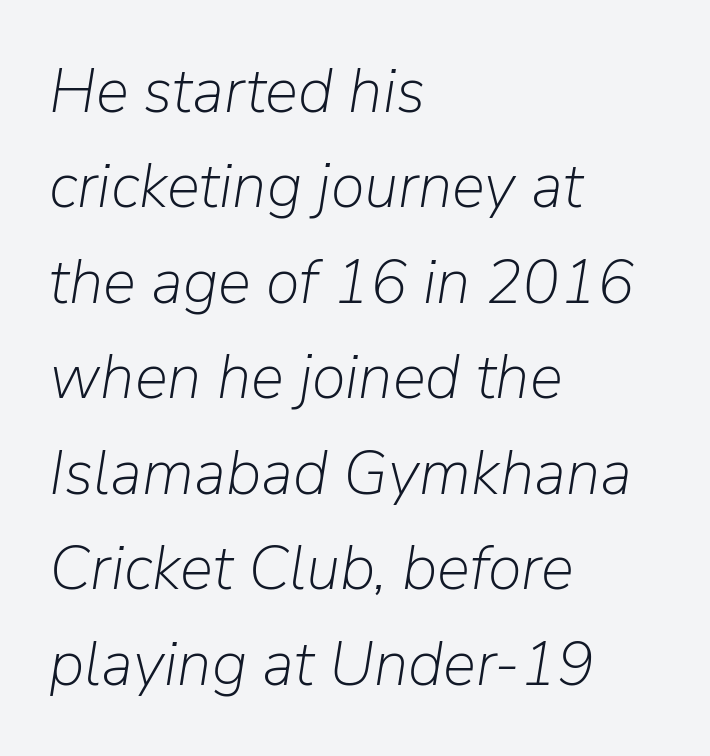
Q: Is the text bold? A: No.
Q: Is the text italic (slanted)? A: Yes, it leans right by about 9 degrees.
Q: Is the text underlined? A: No.
Q: How is the paragraph aligned? A: Left-aligned.
Q: Is the spacing between letters normal or unusually wide? A: Normal.
Q: Is the spacing between lines tight, normal or loose? A: Normal.
Q: Width (condensed, normal, or wide)? A: Normal.
Q: Stroke contrast? A: Low.
Q: x-height? A: Medium.
Q: Monospaced? A: No.
